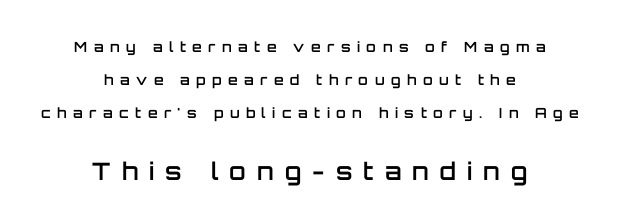
{"italic": "no", "bold": "semi", "underline": "no", "align": "center", "line_spacing": "loose", "line_spacing_ratio": 2.36, "letter_spacing": "wide", "letter_spacing_em": 0.46, "larger_block": "second", "size_ratio": 1.71, "glyph_px": 24}
